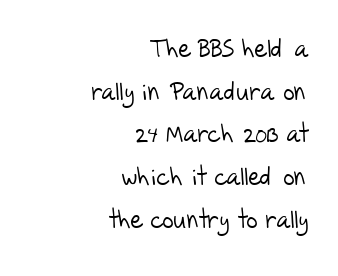
Q: Is the text bold? A: No.
Q: Is the text underlined? A: No.
Q: How is the paragraph aligned? A: Right-aligned.
Q: Is the spacing between letters normal or unusually wide? A: Normal.
